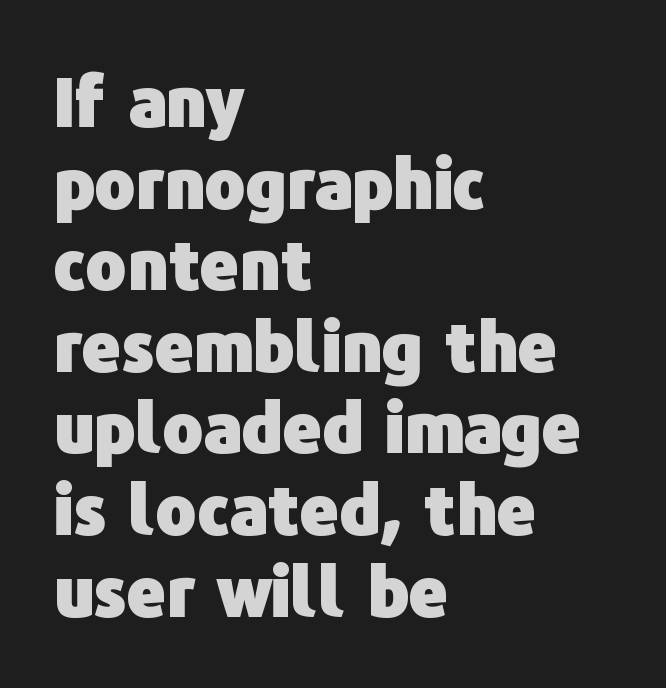
{"serif": "no", "italic": "no", "bold": "yes", "weight": "heavy", "width": "normal", "stroke_contrast": "low", "x_height": "medium", "monospaced": "no", "underline": "no", "align": "left", "line_spacing_ratio": 1.2, "letter_spacing": "normal", "letter_spacing_em": 0.0, "glyph_px": 68}
